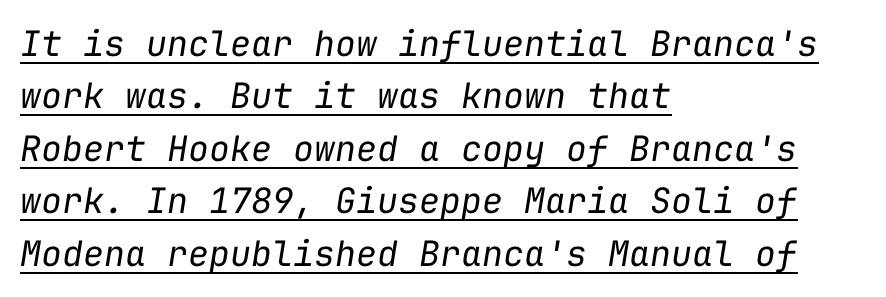
The rendering uses typewriter-style spacing with identical character cells. One glance says typical: line gaps are just what's usual. Line starts are locked; line ends wander. Underline: present. Compared with typical body copy, the letter spacing here is the same. The face looks like a standard text weight, possibly lighter.
